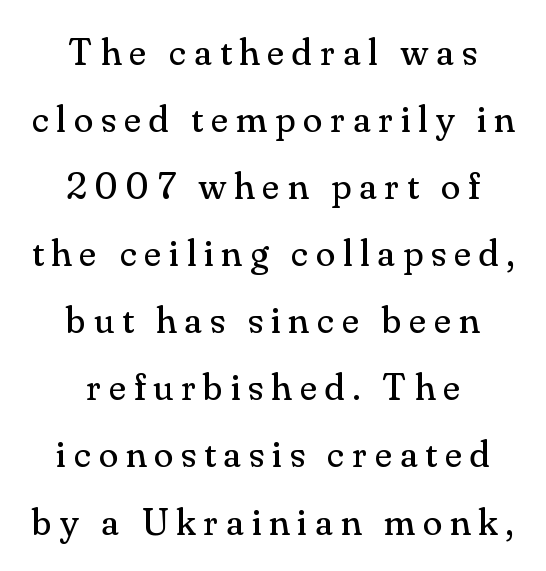
The image shows 39 px regular-weight serif type, upright; set centered, line spacing 1.72x, unusually wide letter spacing (+0.21 em), not underlined; medium stroke contrast and a small x-height.
